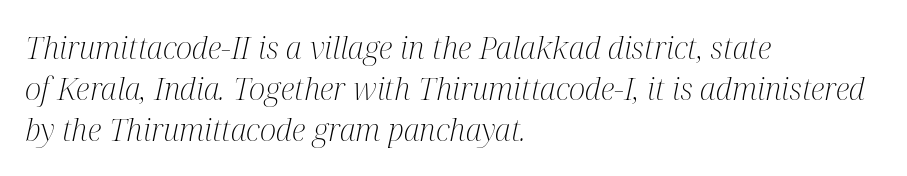
The image shows 31 px light, condensed serif type, italic (leaning right); set left-aligned, normal line spacing (1.32x), normal letter spacing, not underlined; medium stroke contrast and a medium x-height.
